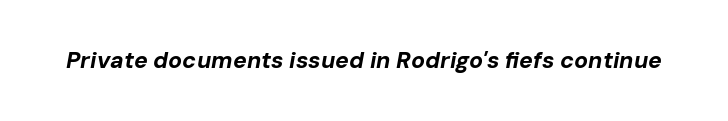
{"italic": "yes", "lean": "right", "slant_degrees": 10, "bold": "yes", "underline": "no", "letter_spacing": "normal", "letter_spacing_em": 0.0, "glyph_px": 23}
